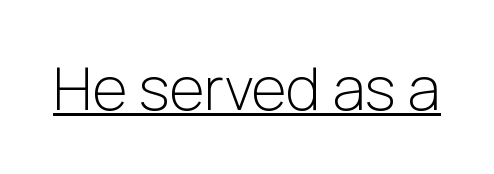
The image shows 60 px light sans-serif type, upright; set normal letter spacing, underlined; low stroke contrast and a medium x-height.
